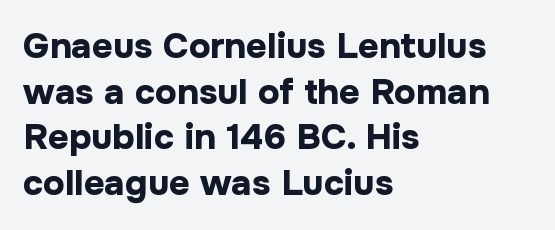
The image shows 36 px bold sans-serif type, upright; set left-aligned, normal line spacing (1.27x), normal letter spacing, not underlined; low stroke contrast and a medium x-height.
